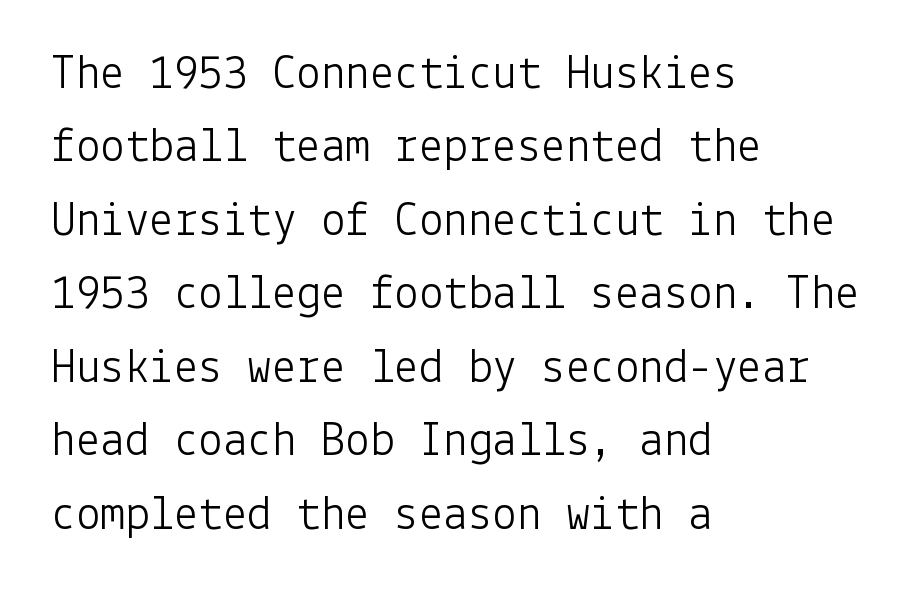
The image shows 49 px light sans-serif type, upright; set left-aligned, normal line spacing (1.5x), normal letter spacing, not underlined; low stroke contrast and a medium x-height.
